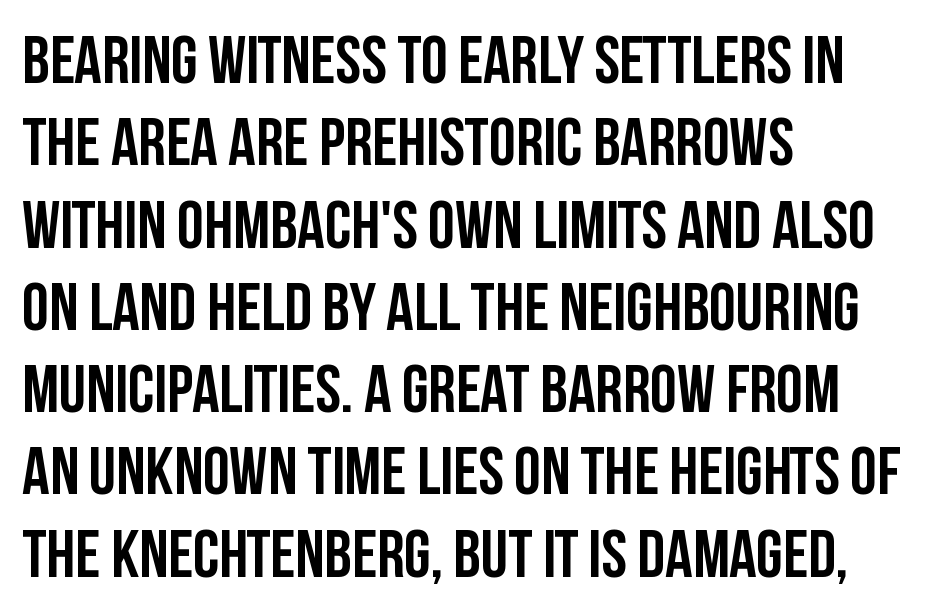
Q: Is the text bold? A: Yes.
Q: Is the text italic (slanted)? A: No, it is upright.
Q: Is the typeface a serif or a sans-serif typeface? A: Sans-serif.
Q: Is the text underlined? A: No.
Q: How is the paragraph aligned? A: Left-aligned.
Q: Is the spacing between letters normal or unusually wide? A: Normal.
Q: Width (condensed, normal, or wide)? A: Condensed.
Q: Stroke contrast? A: Low.
Q: x-height? A: Large.
Q: Monospaced? A: No.
